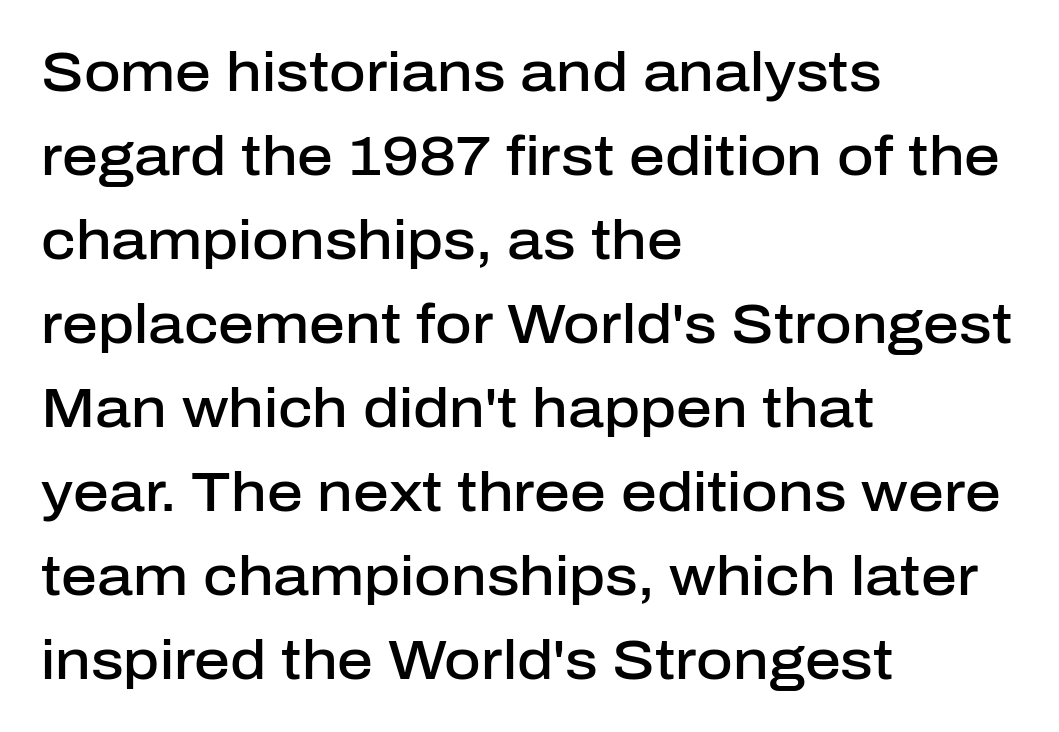
The image shows 56 px semibold sans-serif type, upright; set left-aligned, normal line spacing (1.5x), normal letter spacing, not underlined; low stroke contrast and a medium x-height.
